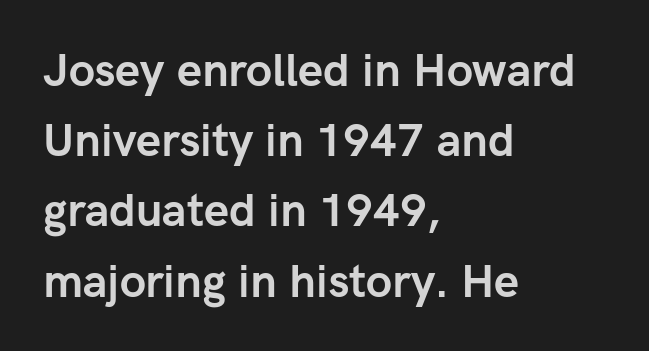
Q: Is the text bold? A: Yes.
Q: Is the text italic (slanted)? A: No, it is upright.
Q: Is the typeface a serif or a sans-serif typeface? A: Sans-serif.
Q: Is the text underlined? A: No.
Q: How is the paragraph aligned? A: Left-aligned.
Q: Is the spacing between letters normal or unusually wide? A: Normal.
Q: Is the spacing between lines tight, normal or loose? A: Normal.
Q: Width (condensed, normal, or wide)? A: Normal.
Q: Stroke contrast? A: Low.
Q: x-height? A: Medium.
Q: Monospaced? A: No.
